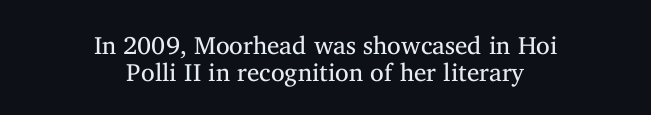
Is the letter spacing exaggerated? No — it looks like the ordinary default. Check the space under the baseline: it is left empty. This is the regular roman posture of the typeface. The rag falls on both sides of this text block equally.
